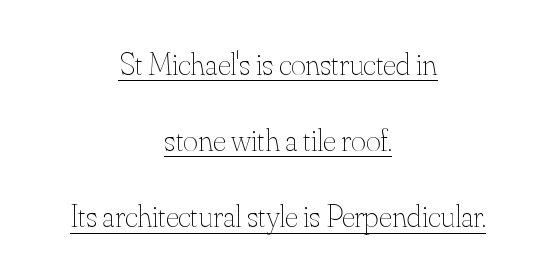
{"italic": "no", "bold": "no", "weight": "thin", "width": "normal", "stroke_contrast": "medium", "x_height": "small", "monospaced": "no", "underline": "yes", "align": "center", "line_spacing": "loose", "line_spacing_ratio": 2.38, "letter_spacing": "normal", "letter_spacing_em": 0.0, "glyph_px": 32}
